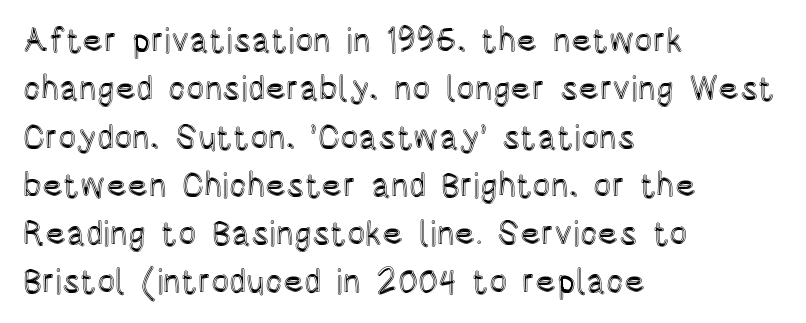
Q: Is the text italic (slanted)? A: No, it is upright.
Q: Is the text underlined? A: No.
Q: How is the paragraph aligned? A: Left-aligned.
Q: Is the spacing between letters normal or unusually wide? A: Normal.
Q: Is the spacing between lines tight, normal or loose? A: Normal.
Q: Width (condensed, normal, or wide)? A: Condensed.
Q: x-height? A: Large.
Q: Monospaced? A: No.
